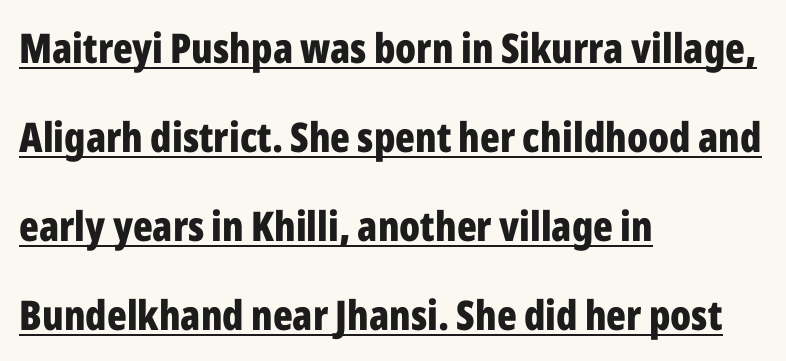
{"serif": "no", "italic": "no", "bold": "yes", "weight": "bold", "width": "condensed", "stroke_contrast": "low", "x_height": "medium", "monospaced": "no", "underline": "yes", "align": "left", "line_spacing": "loose", "line_spacing_ratio": 2.17, "letter_spacing": "normal", "letter_spacing_em": 0.0, "glyph_px": 41}
